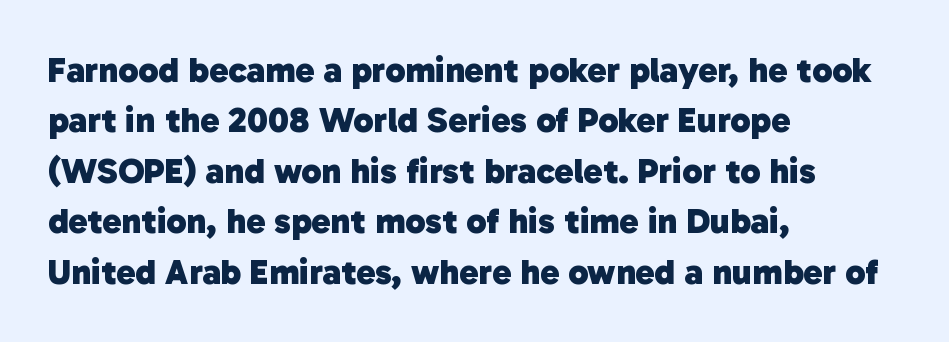
These lines are set flush left with a ragged right edge. These lines are rendered in a variable-pitch font. Any mark beneath the type? The region is blank. Normally led — the rows are evenly, conventionally spaced. Weight check: bold — yes, fully. Compared with typical body copy, the letter spacing here is the same.
